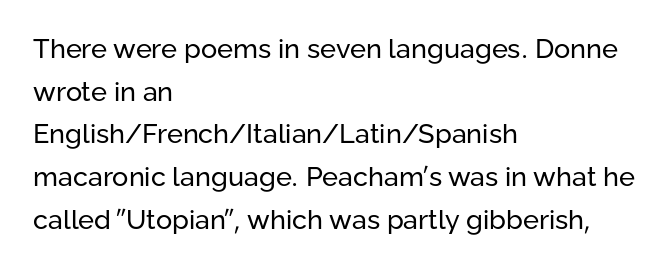
Q: Is the text bold? A: No.
Q: Is the text italic (slanted)? A: No, it is upright.
Q: Is the text underlined? A: No.
Q: How is the paragraph aligned? A: Left-aligned.
Q: Is the spacing between letters normal or unusually wide? A: Normal.
Q: Is the spacing between lines tight, normal or loose? A: Normal.
